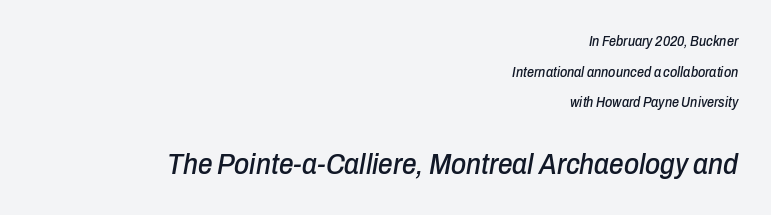
Q: Is the text italic (slanted)? A: Yes, it leans right by about 10 degrees.
Q: Is the text underlined? A: No.
Q: How is the paragraph aligned? A: Right-aligned.
Q: Is the spacing between letters normal or unusually wide? A: Normal.
Q: Is the spacing between lines tight, normal or loose? A: Loose.
Q: Which block of text is set in a larger size, the first (top) or the second (bottom)? A: The second (bottom) one.
Q: Width (condensed, normal, or wide)? A: Condensed.
Q: Stroke contrast? A: Low.
Q: x-height? A: Medium.
Q: Monospaced? A: No.
